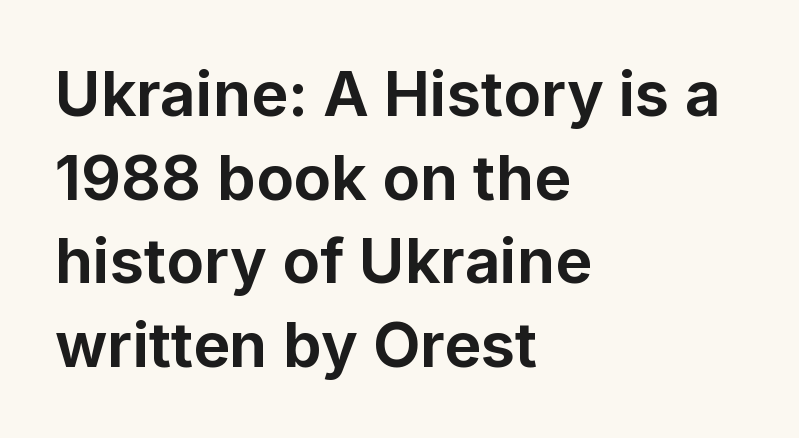
The image shows 62 px bold sans-serif type, upright; set left-aligned, normal line spacing (1.35x), normal letter spacing, not underlined; low stroke contrast and a medium x-height.
